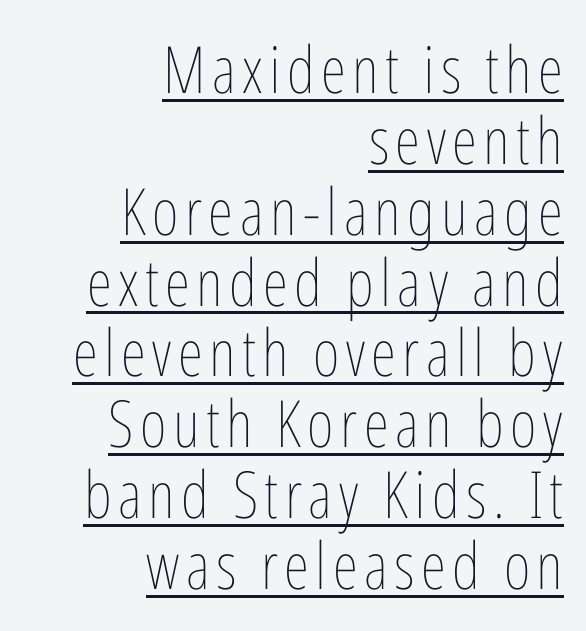
The image shows 65 px thin, condensed type, upright; set right-aligned, tight line spacing (1.09x), underlined; low stroke contrast and a medium x-height.
